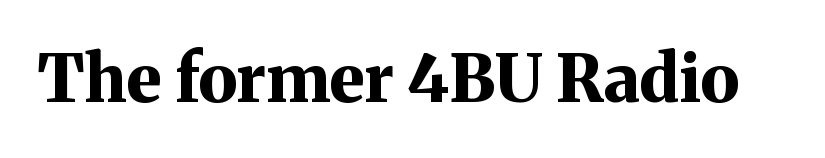
These lines keep a tight, regular rhythm from letter to letter. Stroke terminals: seriffed. Nobody drew a line under any word here. Spacing verdict: proportional, widths tailored to each character. The glyphs have the mass of a bold cut. When letters stand straight like this, we call the style roman or upright.
